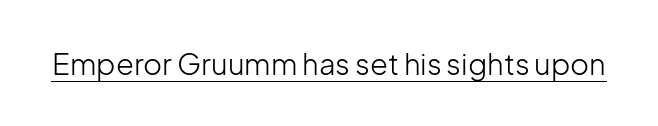
Q: Is the text bold? A: No.
Q: Is the text italic (slanted)? A: No, it is upright.
Q: Is the typeface a serif or a sans-serif typeface? A: Sans-serif.
Q: Is the text underlined? A: Yes.
Q: Is the spacing between letters normal or unusually wide? A: Normal.
Q: Width (condensed, normal, or wide)? A: Normal.
Q: Stroke contrast? A: Low.
Q: x-height? A: Medium.
Q: Monospaced? A: No.
